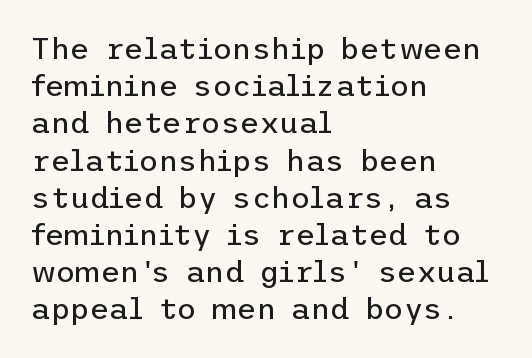
{"serif": "no", "italic": "no", "bold": "no", "weight": "regular", "width": "normal", "stroke_contrast": "low", "x_height": "medium", "underline": "no", "align": "left", "line_spacing_ratio": 1.24, "letter_spacing": "normal", "letter_spacing_em": 0.0, "glyph_px": 30}
